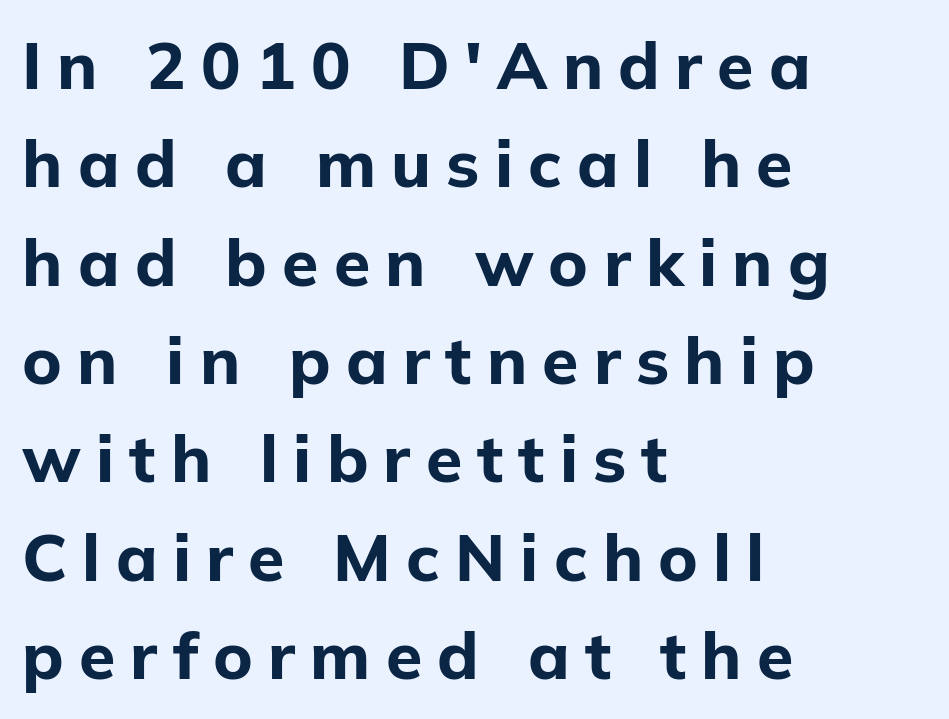
Q: Is the text bold? A: Yes.
Q: Is the text italic (slanted)? A: No, it is upright.
Q: Is the typeface a serif or a sans-serif typeface? A: Sans-serif.
Q: Is the text underlined? A: No.
Q: How is the paragraph aligned? A: Left-aligned.
Q: Is the spacing between letters normal or unusually wide? A: Unusually wide.
Q: Is the spacing between lines tight, normal or loose? A: Normal.
Q: Width (condensed, normal, or wide)? A: Normal.
Q: Stroke contrast? A: Low.
Q: x-height? A: Medium.
Q: Monospaced? A: No.
